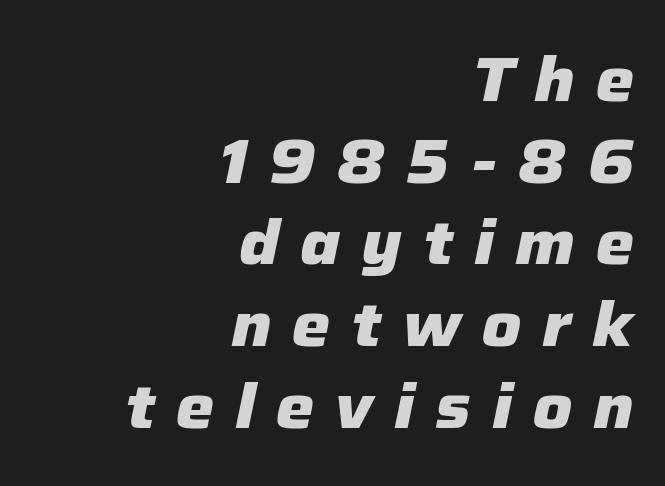
The image shows 61 px heavy type, italic (leaning right); set right-aligned, normal line spacing (1.34x), unusually wide letter spacing (+0.34 em), not underlined; low stroke contrast and a medium x-height.
